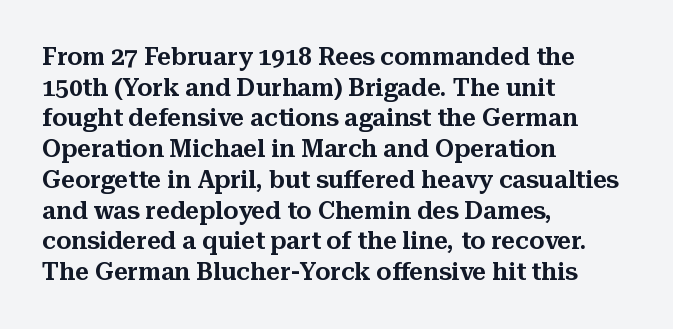
These lines stack with their left ends in a neat column. This sample uses plain, unmodified letter spacing. Rows of type keep a routine distance in the vertical direction. The glyphs are unaccompanied by any horizontal stroke below them. Vertical strokes here are truly vertical.
